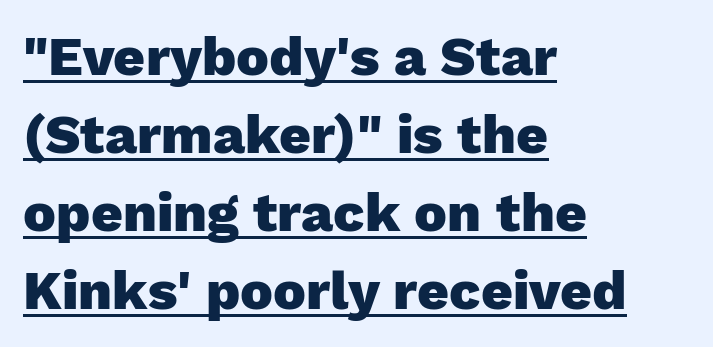
The image shows 55 px heavy sans-serif type, upright; set left-aligned, normal line spacing (1.42x), normal letter spacing, underlined; low stroke contrast and a medium x-height.
